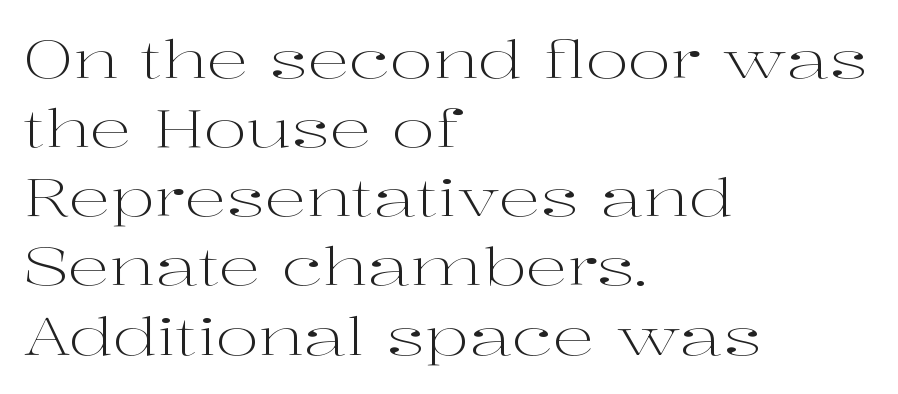
Q: Is the text bold? A: No.
Q: Is the text italic (slanted)? A: No, it is upright.
Q: Is the typeface a serif or a sans-serif typeface? A: Serif.
Q: Is the text underlined? A: No.
Q: How is the paragraph aligned? A: Left-aligned.
Q: Is the spacing between letters normal or unusually wide? A: Normal.
Q: Is the spacing between lines tight, normal or loose? A: Normal.
Q: Width (condensed, normal, or wide)? A: Wide.
Q: Stroke contrast? A: High.
Q: x-height? A: Medium.
Q: Monospaced? A: No.
